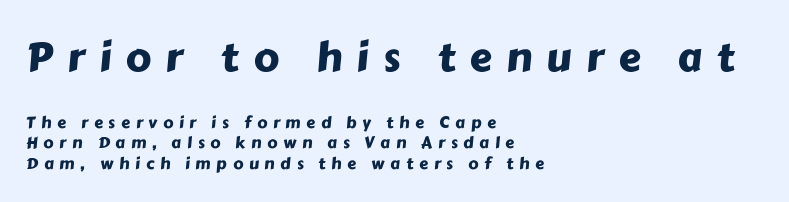
Typographically, this falls in the sans-serif category. Summary of vertical rhythm: regular, with standard interline spacing. Reading top to bottom, the characters get smaller at the block break. The gap between lines stays unmarked. Look at the tracking — it's clearly loosened, letters drifting apart.
